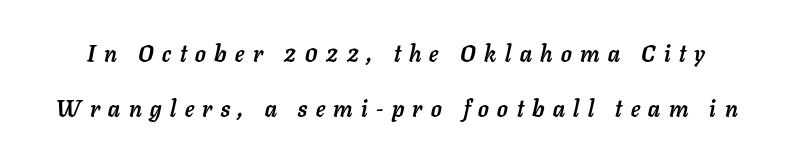
Interline gaps are noticeably wide in this sample. You could only call the tracking loose — the letters float apart. How heavy is the stroke? Heavy — this is a bold. Only glyphs here, with clear space below each row. When letters slant like this, we call the style italic.
